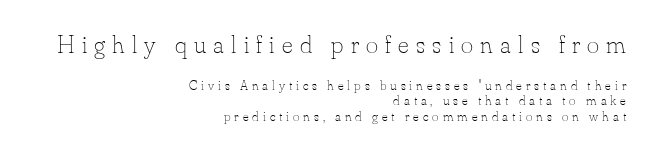
{"italic": "no", "bold": "no", "underline": "no", "align": "right", "line_spacing": "tight", "line_spacing_ratio": 1.09, "letter_spacing": "wide", "letter_spacing_em": 0.28, "larger_block": "first", "size_ratio": 1.86, "glyph_px": 26}
